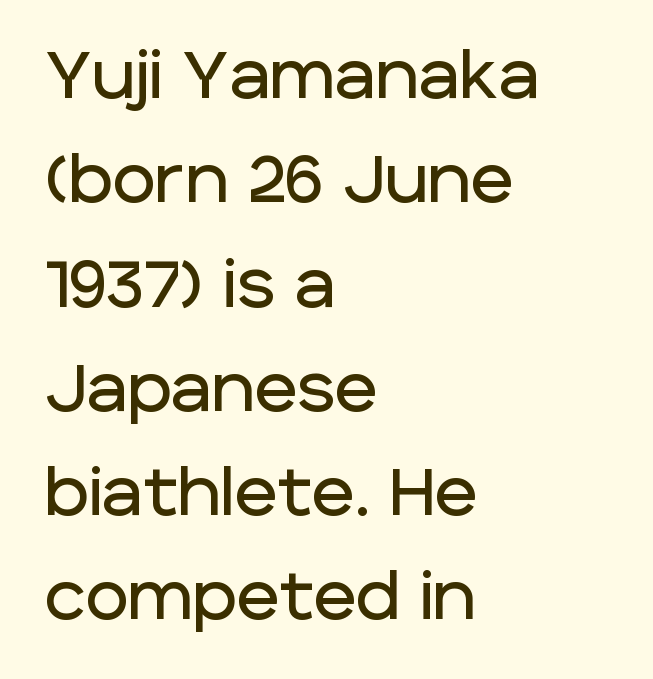
Summary of vertical rhythm: regular, with standard interline spacing. Italic? Not at all — the glyphs are vertical. Each row of text sits above clean, open space. The face used here is rendered with its standard letterfit.
